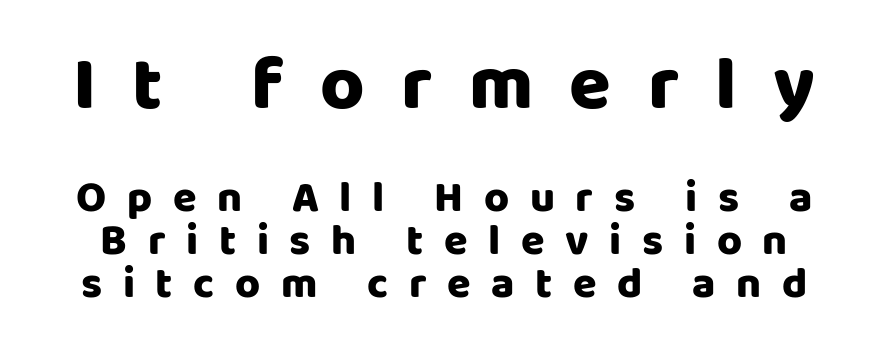
The image shows 76 px heavy sans-serif type, upright; set tight line spacing (1.0x), unusually wide letter spacing (+0.48 em), not underlined; the first (top) block is 1.77x larger; low stroke contrast and a large x-height.
